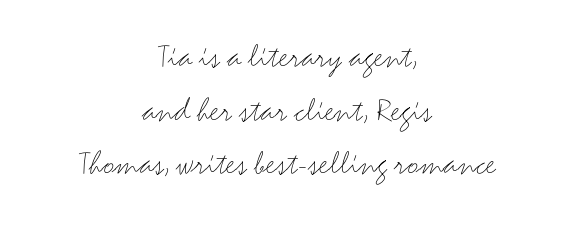
{"serif": "no", "bold": "no", "weight": "light", "width": "wide", "stroke_contrast": "medium", "x_height": "small", "monospaced": "no", "underline": "no", "align": "center", "line_spacing": "normal", "line_spacing_ratio": 1.53, "letter_spacing": "normal", "letter_spacing_em": 0.0, "glyph_px": 35}
